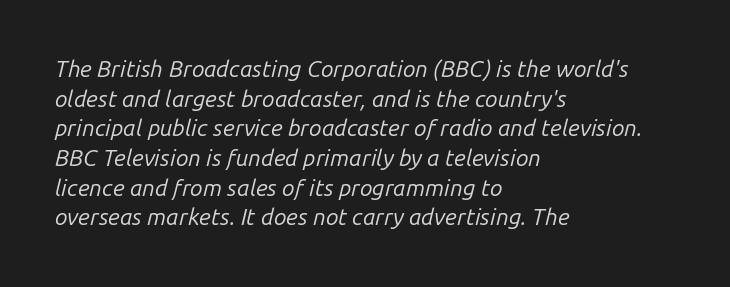
{"italic": "yes", "lean": "right", "slant_degrees": 14, "bold": "no", "underline": "no", "align": "left", "line_spacing": "normal", "line_spacing_ratio": 1.29, "letter_spacing": "normal", "letter_spacing_em": 0.0, "glyph_px": 23}
